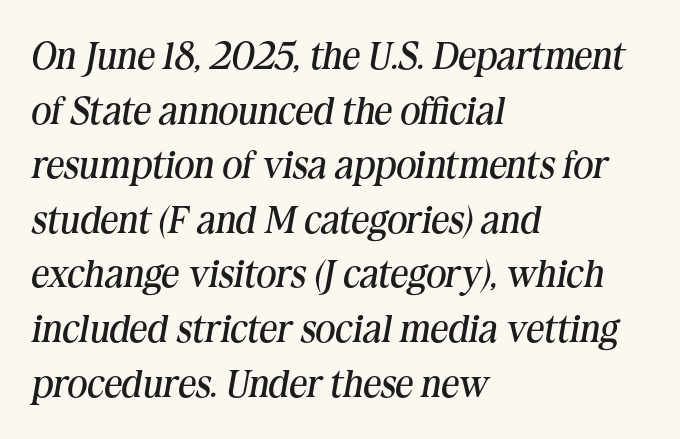
Is this a fixed-width face? No — the glyphs have proportional, varying widths. What's the leading like? Ordinary, nothing unusual. The baseline area is clear. Small tapered or slab feet sit at the stroke ends, so this counts as serif.
